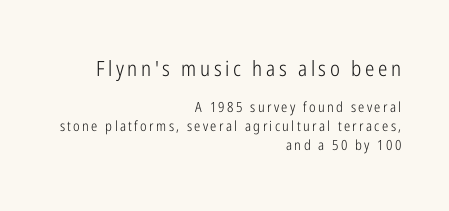
The image shows 21 px text type, upright; set right-aligned, normal line spacing (1.35x), not underlined; the first (top) block is 1.5x larger.
